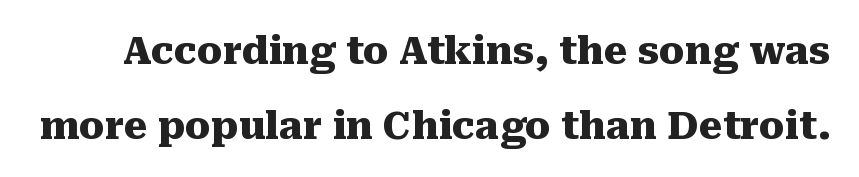
The image shows 38 px heavy serif type, upright; set loose line spacing (1.97x), normal letter spacing, not underlined; medium stroke contrast and a medium x-height.
